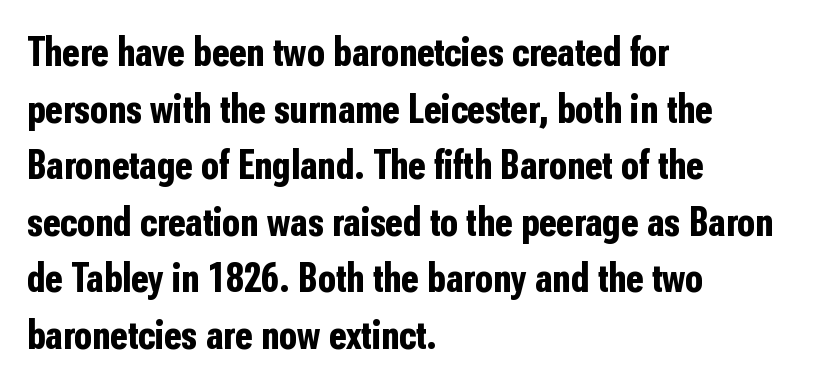
Reading down the block, your eye returns to a fixed left position each line. The passage shown is typeset with a sans-serif family. Heft: maximum for text — a bold. Posture: vertical. The rendering uses natural spacing where letterforms have individual widths.
